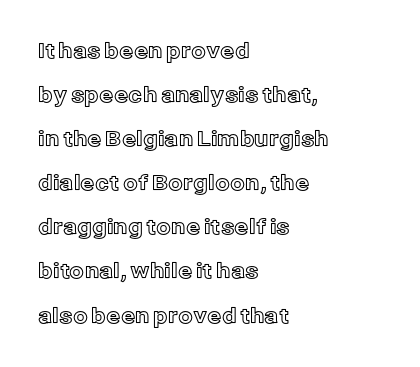
The line texture is even and compact thanks to regular tracking. Horizontal alignment here is leftward, the default for most running prose. The typography opts for an upright posture over an oblique one. The designer dialed line spacing up above the default. Has an underline been added? It has not.
